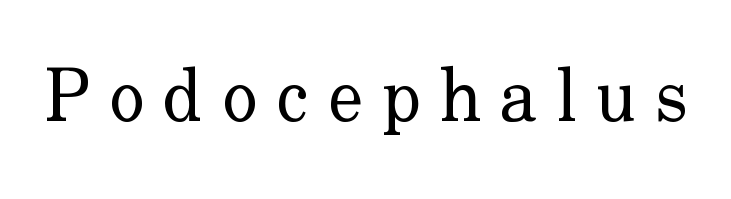
Q: Is the text bold? A: No.
Q: Is the text italic (slanted)? A: No, it is upright.
Q: Is the typeface a serif or a sans-serif typeface? A: Serif.
Q: Is the text underlined? A: No.
Q: Is the spacing between letters normal or unusually wide? A: Unusually wide.
Q: Width (condensed, normal, or wide)? A: Normal.
Q: Stroke contrast? A: Low.
Q: x-height? A: Small.
Q: Monospaced? A: No.
